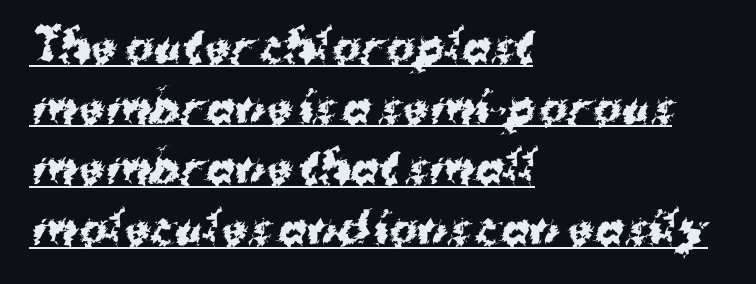
Every word sits above its own underline. Serif or sans? Sans — the stroke terminals are bare. What weight is shown? A full bold with thick strokes. Think of a printed novel: that variable character pitch is what you see here.
